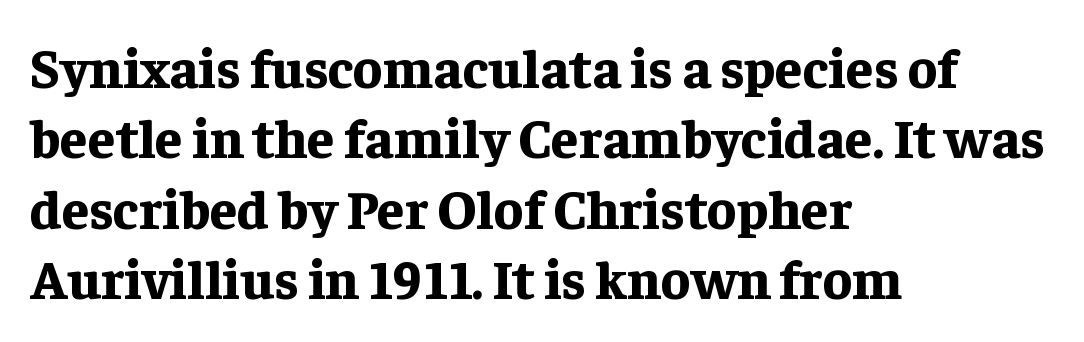
Proportional: the letters do not fall into vertical columns. The glyphs are unaccompanied by any horizontal stroke below them. The text was rendered using a seriffed face with decorative stroke endings. The lines in this sample share a left origin and differ only in where they stop.
